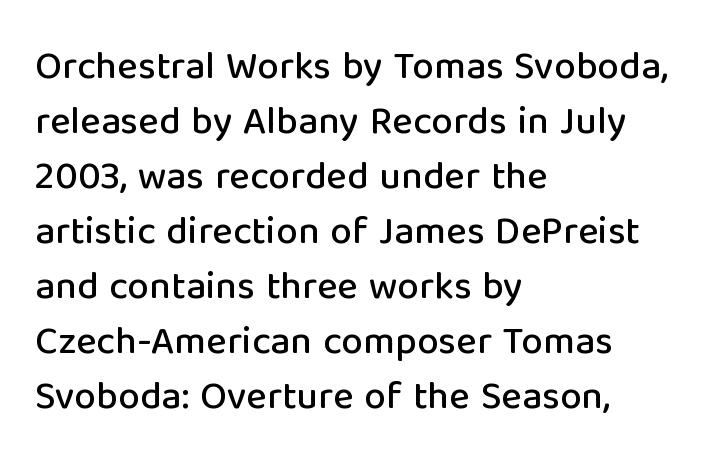
Note the varied advance widths — an 'i' is clearly narrower than an 'm'. The letterforms sit shoulder to shoulder at normal distance. Compared with a centered layout, this one pins lines to the left instead. The words here are not underlined.
